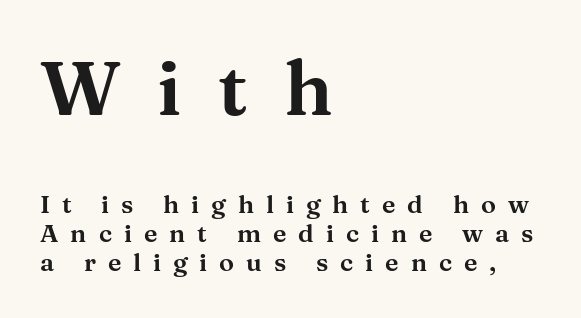
{"serif": "yes", "italic": "no", "width": "wide", "stroke_contrast": "medium", "x_height": "medium", "monospaced": "no", "underline": "no", "align": "left", "line_spacing": "tight", "line_spacing_ratio": 1.15, "letter_spacing": "wide", "letter_spacing_em": 0.48, "larger_block": "first", "size_ratio": 3.04, "glyph_px": 76}
